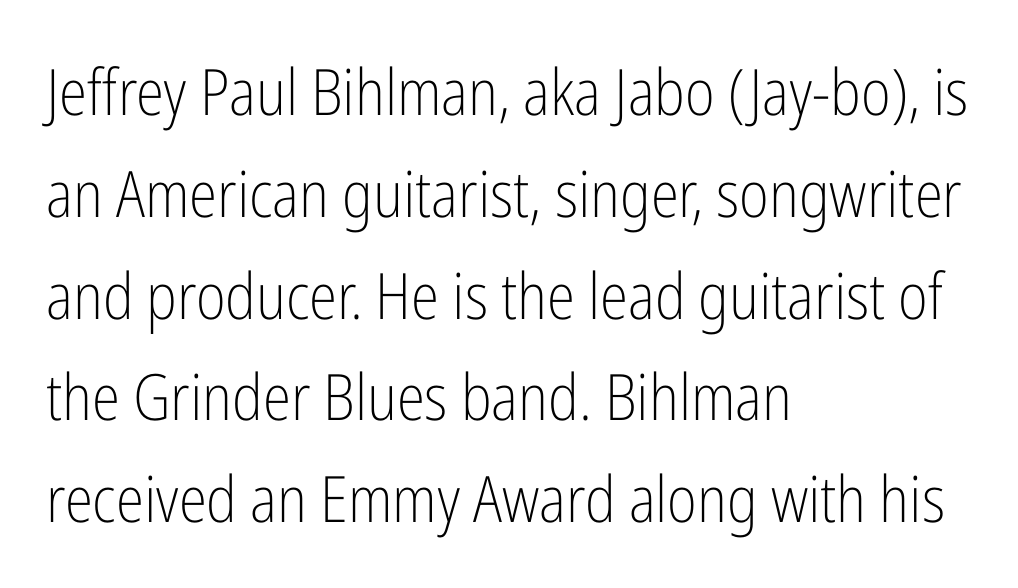
Q: Is the text bold? A: No.
Q: Is the text italic (slanted)? A: No, it is upright.
Q: Is the typeface a serif or a sans-serif typeface? A: Sans-serif.
Q: Is the text underlined? A: No.
Q: How is the paragraph aligned? A: Left-aligned.
Q: Is the spacing between letters normal or unusually wide? A: Normal.
Q: Is the spacing between lines tight, normal or loose? A: Normal.
Q: Width (condensed, normal, or wide)? A: Condensed.
Q: Stroke contrast? A: Low.
Q: x-height? A: Medium.
Q: Monospaced? A: No.
